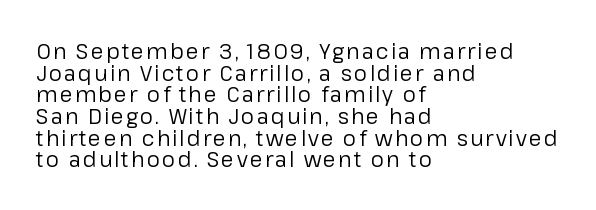
The image shows 21 px text type, upright; set left-aligned, tight line spacing (1.03x), not underlined.
